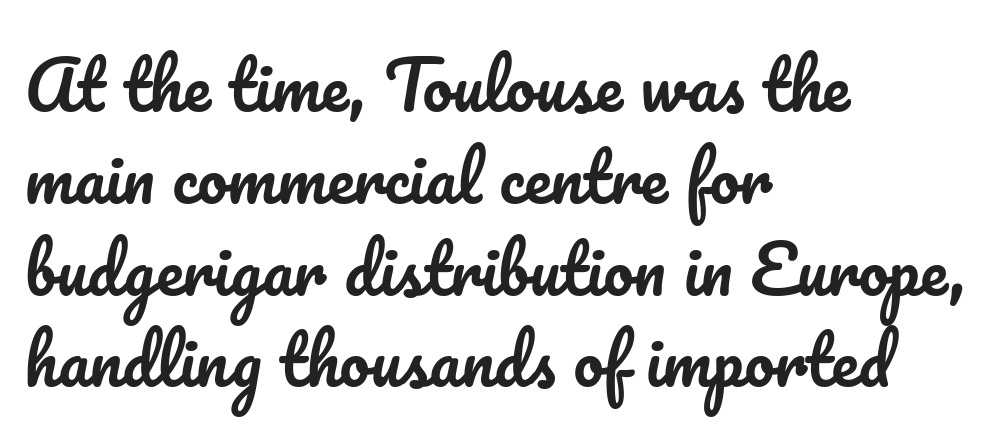
{"width": "normal", "stroke_contrast": "low", "x_height": "small", "monospaced": "no", "underline": "no", "align": "left", "line_spacing": "normal", "line_spacing_ratio": 1.37, "letter_spacing": "normal", "letter_spacing_em": 0.0, "glyph_px": 67}
